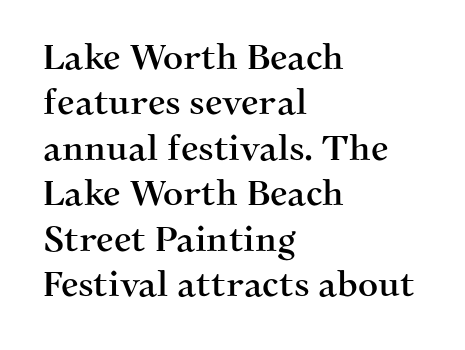
Varying glyph widths throughout — classic text-font behaviour. The typesetter chose a ragged-right arrangement here. Short note: letters normally spaced. These lines sit exactly where default settings would place them.
